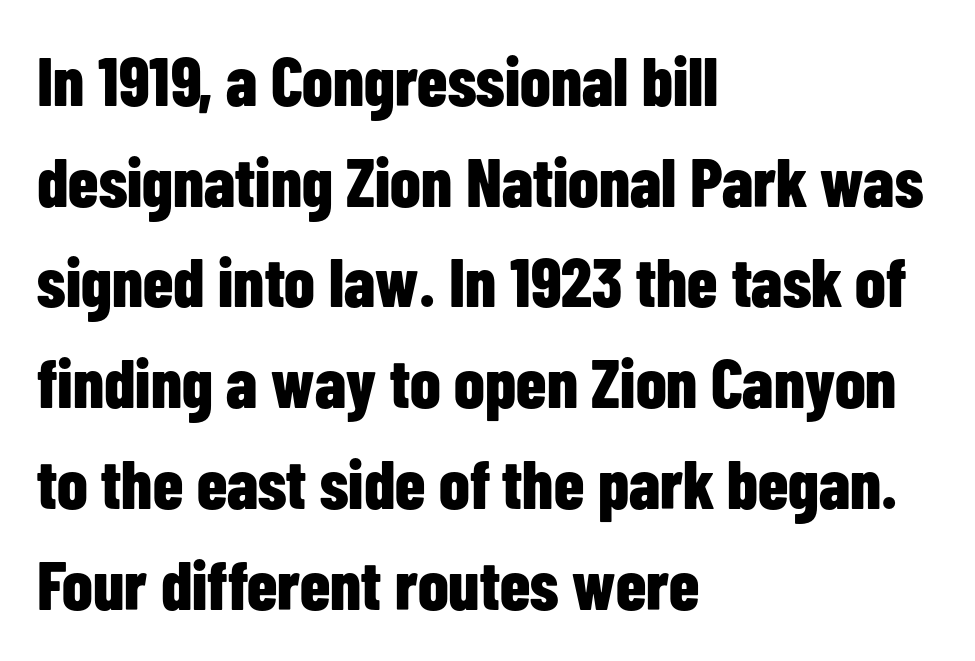
Q: Is the text bold? A: Yes.
Q: Is the text italic (slanted)? A: No, it is upright.
Q: Is the typeface a serif or a sans-serif typeface? A: Sans-serif.
Q: Is the text underlined? A: No.
Q: How is the paragraph aligned? A: Left-aligned.
Q: Is the spacing between letters normal or unusually wide? A: Normal.
Q: Is the spacing between lines tight, normal or loose? A: Normal.
Q: Width (condensed, normal, or wide)? A: Condensed.
Q: Stroke contrast? A: Low.
Q: x-height? A: Medium.
Q: Monospaced? A: No.
